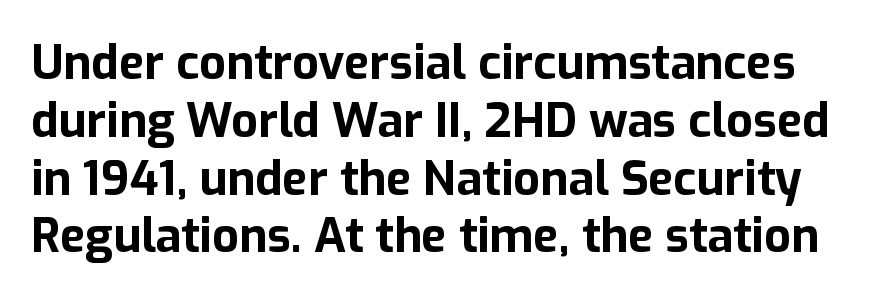
Q: Is the text bold? A: Yes.
Q: Is the text italic (slanted)? A: No, it is upright.
Q: Is the typeface a serif or a sans-serif typeface? A: Sans-serif.
Q: Is the text underlined? A: No.
Q: Is the spacing between letters normal or unusually wide? A: Normal.
Q: Width (condensed, normal, or wide)? A: Normal.
Q: Stroke contrast? A: Low.
Q: x-height? A: Medium.
Q: Monospaced? A: No.
